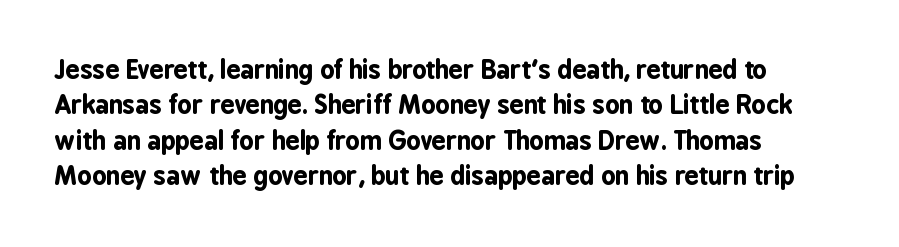
The strokes are fattened all the way to bold. Does the copy run flush right? No — it runs flush left. The face used here is rendered with its standard letterfit. Does the leading feel generous? No, just average. The typography opts for an upright posture over an oblique one.
